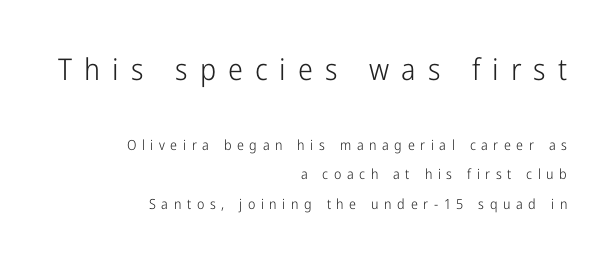
Examine the stroke ends and you'll find no serifs. Weight: regular or lighter. Each letter keeps its own natural width here, so spacing adapts to shape. Vertical strokes here are truly vertical. In terms of leading, this rendering errs on the spacious side. Quick note: underline off.
